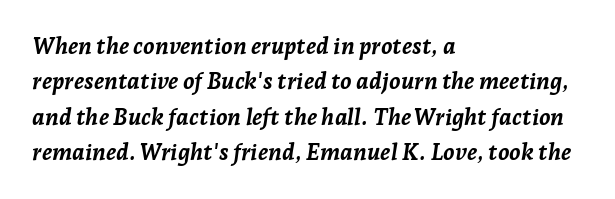
The image shows 23 px bold type, italic (leaning right); set left-aligned, normal line spacing (1.54x), normal letter spacing, not underlined.
